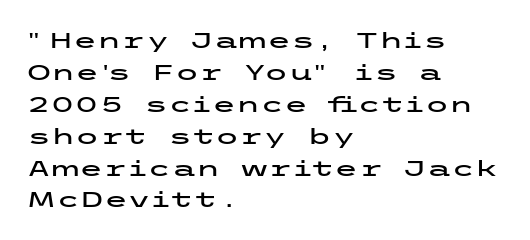
Left-aligned paragraph, ragged on the right. Rendered with straight, roman letterforms. Successive baselines arrive at the customary interval. Descenders are the only things crossing below the line. Is the letter spacing exaggerated? No — it looks like the ordinary default.
